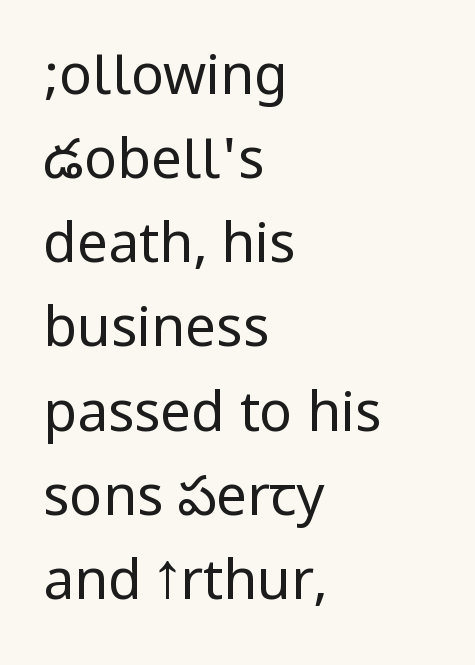
{"serif": "no", "italic": "no", "bold": "no", "weight": "regular", "width": "condensed", "stroke_contrast": "low", "underline": "no", "align": "left", "line_spacing": "normal", "line_spacing_ratio": 1.53, "letter_spacing": "normal", "letter_spacing_em": 0.0, "glyph_px": 55}
